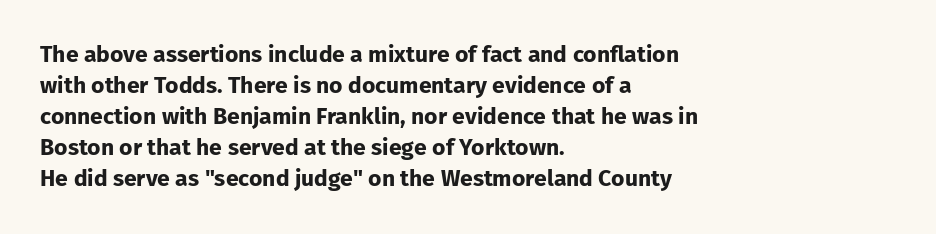
Caption: bold face, heavy strokes. Compared with typical body copy, the letter spacing here is the same. Line starts are locked; line ends wander. The axis of the letterforms is exactly vertical.
